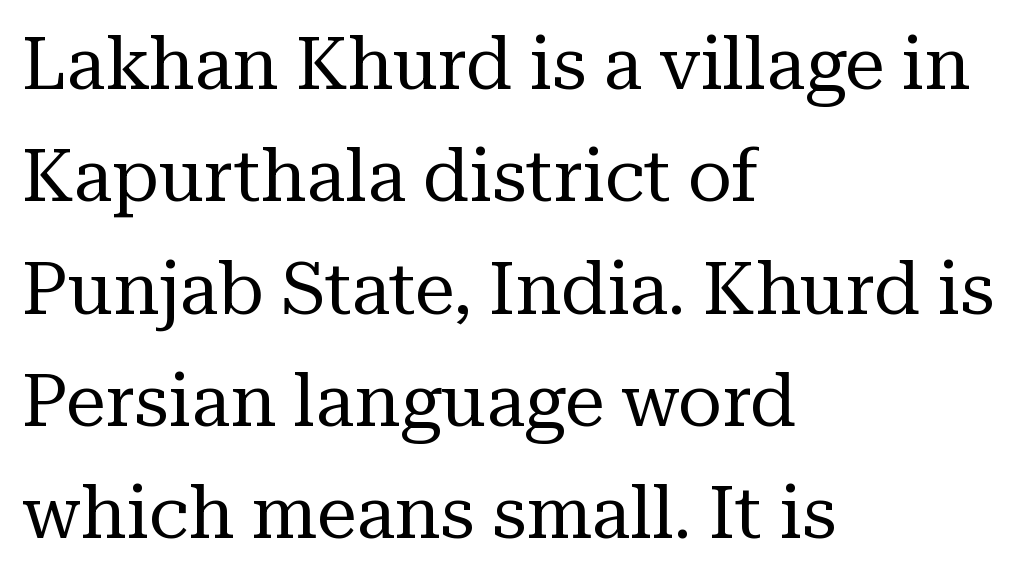
The passage shown is not bold in any degree. In terms of leading, this rendering sits right in the middle. A student would call this left alignment; a typographer would say flush left, rag right. Vertical strokes here are truly vertical.
